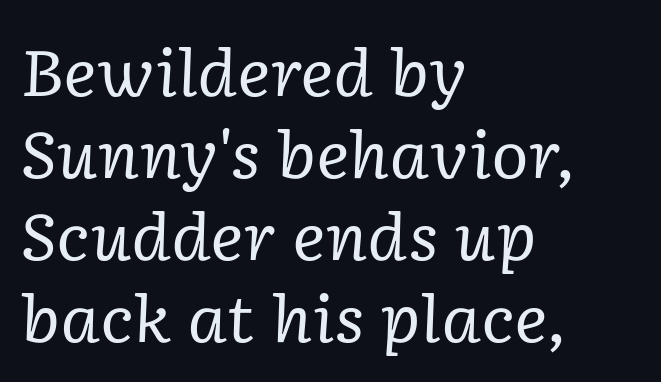
{"serif": "yes", "italic": "yes", "lean": "right", "slant_degrees": 2, "bold": "no", "weight": "regular", "width": "normal", "stroke_contrast": "low", "x_height": "medium", "monospaced": "no", "underline": "no", "align": "left", "line_spacing": "normal", "line_spacing_ratio": 1.28, "letter_spacing": "normal", "letter_spacing_em": 0.0, "glyph_px": 64}
